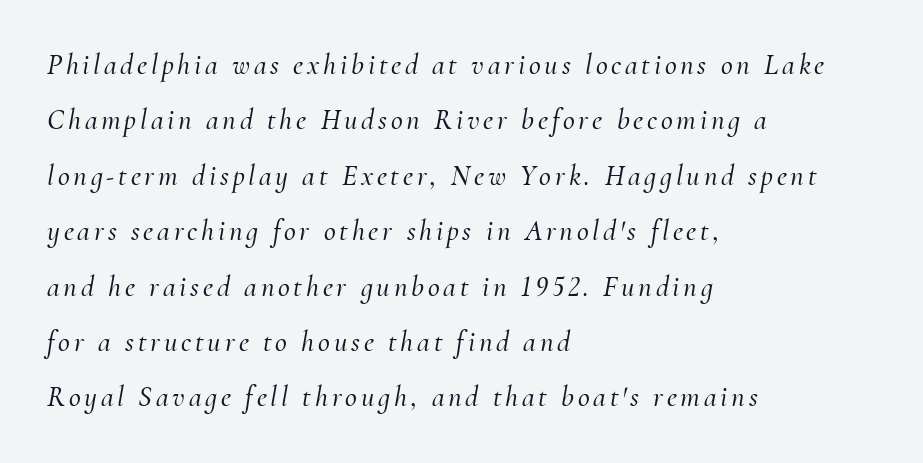
Q: Is the text italic (slanted)? A: Yes, it leans right by about 10 degrees.
Q: Is the typeface a serif or a sans-serif typeface? A: Serif.
Q: Is the text underlined? A: No.
Q: How is the paragraph aligned? A: Left-aligned.
Q: Is the spacing between lines tight, normal or loose? A: Loose.
Q: Width (condensed, normal, or wide)? A: Normal.
Q: Stroke contrast? A: Medium.
Q: x-height? A: Small.
Q: Monospaced? A: No.
